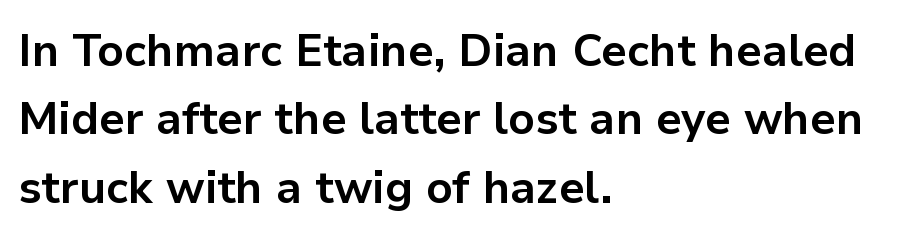
In terms of leading, this rendering sits right in the middle. The tracking reads as untouched default to a designer's eye. These lines are rendered in a variable-pitch font. These lines were composed using upright roman letters. Stroke thickness is high; the sample reads as a true bold. Words float on clear page, feet unadorned.
